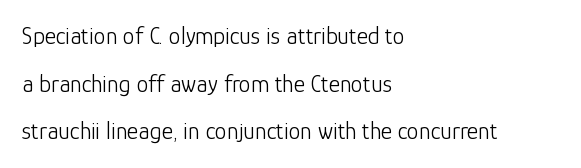
{"italic": "no", "bold": "no", "underline": "no", "align": "left", "line_spacing": "loose", "line_spacing_ratio": 1.98, "letter_spacing": "normal", "letter_spacing_em": 0.0, "glyph_px": 24}
